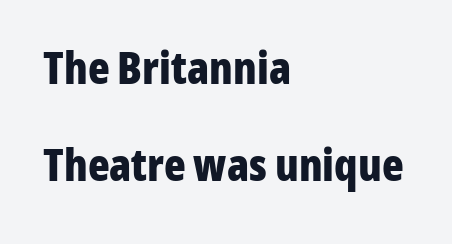
The image shows 45 px bold, condensed sans-serif type, upright; set left-aligned, loose line spacing (2.16x), normal letter spacing, not underlined; low stroke contrast and a medium x-height.
